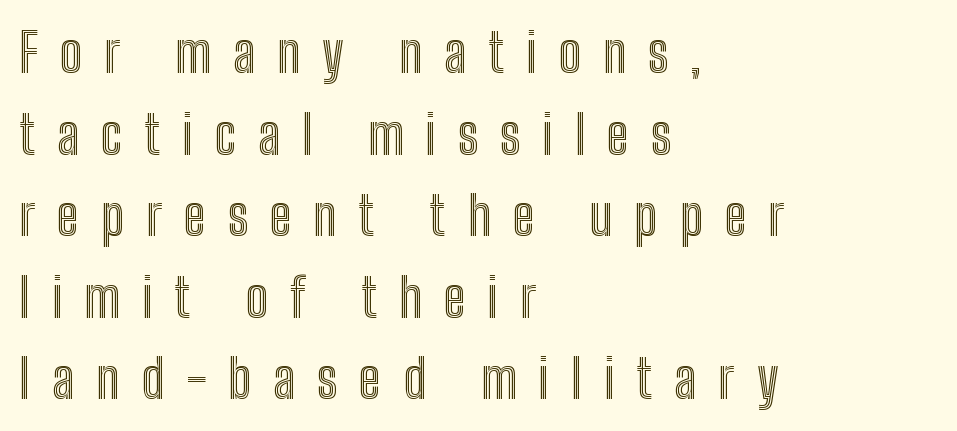
The image shows 54 px condensed type, upright; set left-aligned, normal line spacing (1.51x), unusually wide letter spacing (+0.4 em), not underlined; a medium x-height.
